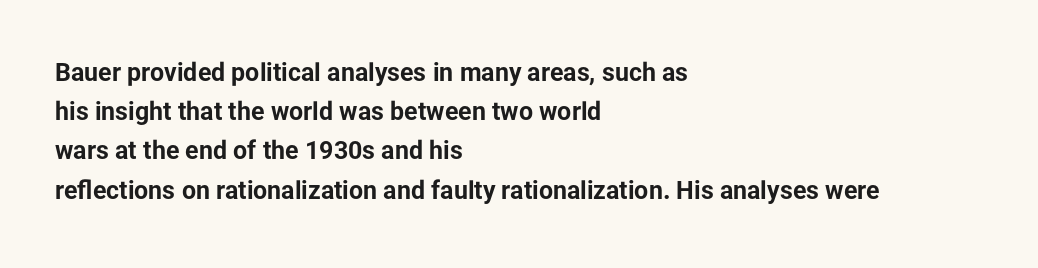
The image shows 25 px bold type, upright; set left-aligned, normal line spacing (1.57x), normal letter spacing, not underlined.
